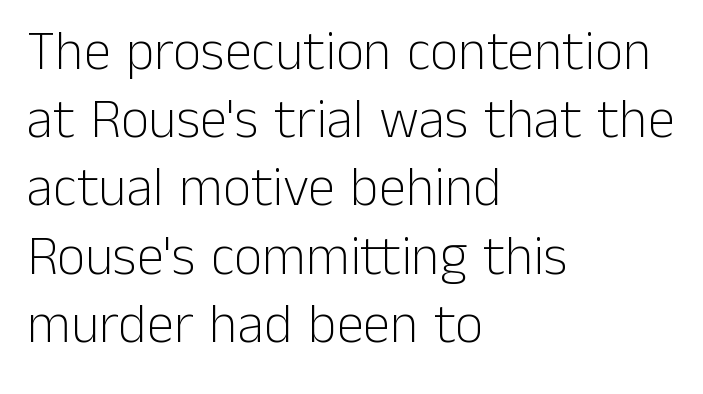
Q: Is the text bold? A: No.
Q: Is the text italic (slanted)? A: No, it is upright.
Q: Is the typeface a serif or a sans-serif typeface? A: Sans-serif.
Q: Is the text underlined? A: No.
Q: How is the paragraph aligned? A: Left-aligned.
Q: Is the spacing between letters normal or unusually wide? A: Normal.
Q: Width (condensed, normal, or wide)? A: Normal.
Q: Stroke contrast? A: Low.
Q: x-height? A: Medium.
Q: Monospaced? A: No.
